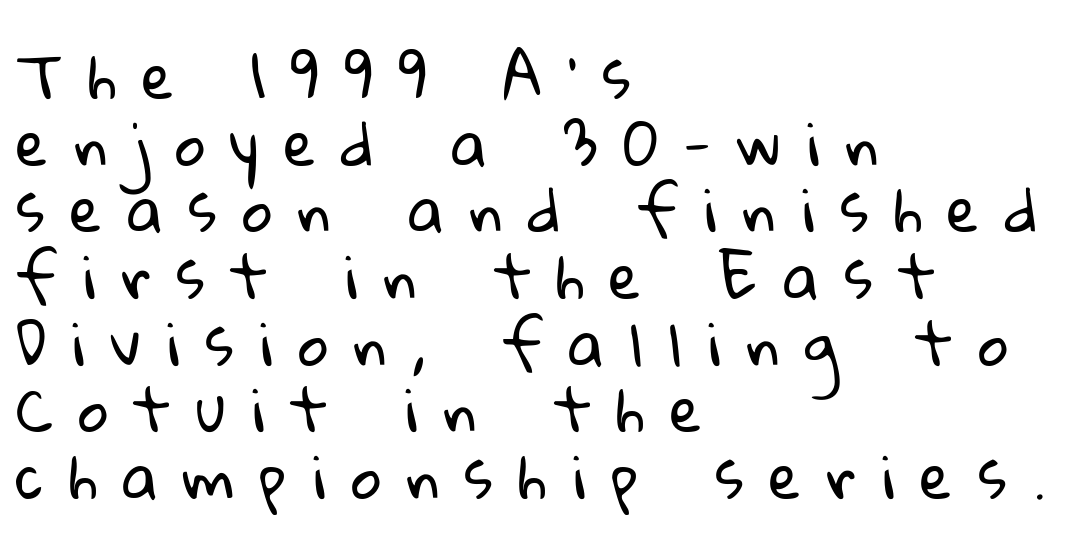
Q: Is the text bold? A: No.
Q: Is the typeface a serif or a sans-serif typeface? A: Sans-serif.
Q: Is the text underlined? A: No.
Q: How is the paragraph aligned? A: Left-aligned.
Q: Is the spacing between letters normal or unusually wide? A: Unusually wide.
Q: Is the spacing between lines tight, normal or loose? A: Tight.
Q: Width (condensed, normal, or wide)? A: Normal.
Q: Stroke contrast? A: Low.
Q: x-height? A: Medium.
Q: Monospaced? A: No.
